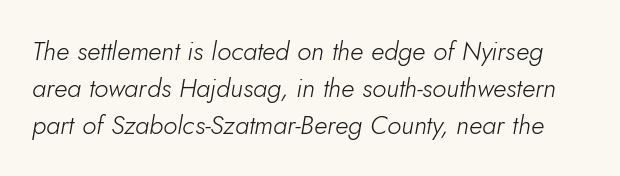
A typesetter would call this leading conventional body-copy spacing. The horizontal fit of the characters is conventional and even. Unbolded letterforms with no extra heft. A bare baseline throughout the passage. Notice how the stems are inclined rather than vertical — that's the hallmark of italics.
